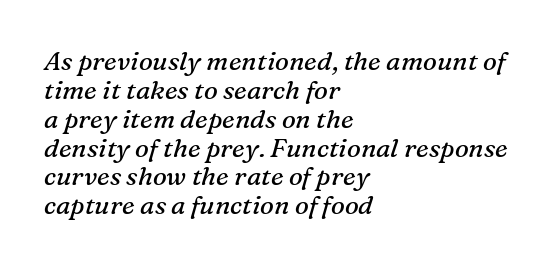
Characters follow at the spacing the type designer built in. The lines are packed closely together with very little leading. The text block is weighted toward the left margin, trailing off unevenly rightward. Type without underlining.
